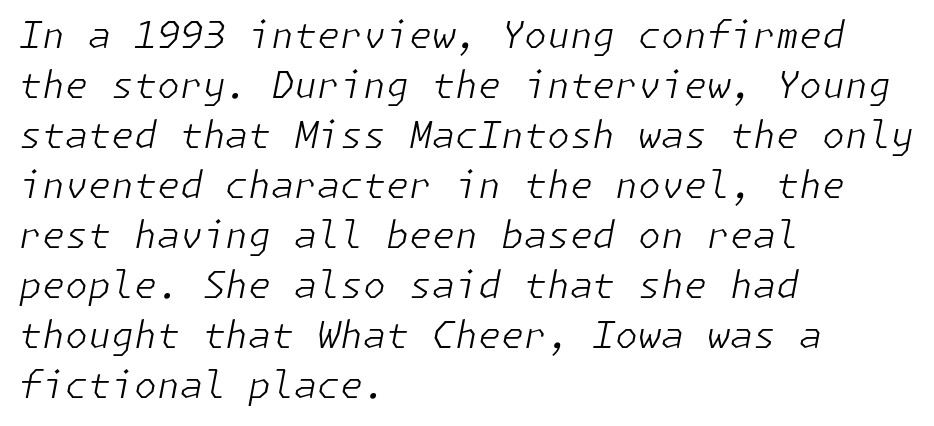
A quiet, ordinary-to-light weight characterises the typeface. The lettering tilts uniformly, giving the passage an italic look. Inter-character spacing is left at the font's built-in metrics. Line starts are locked; line ends wander. Only glyphs here, with clear space below each row. The vertical gap from one line to the next is medium.
